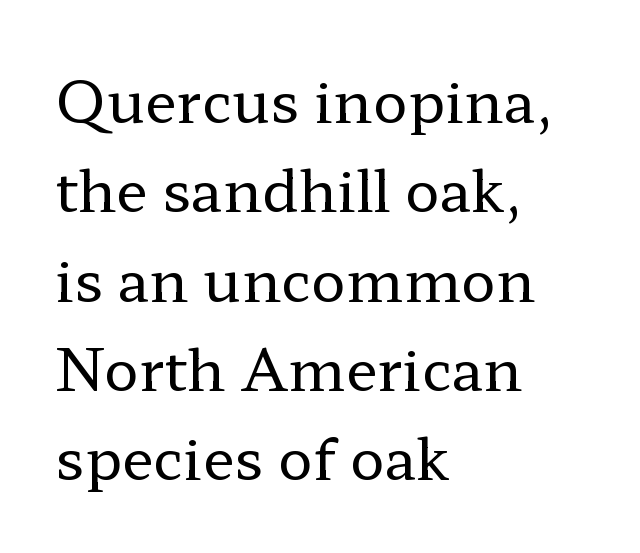
Q: Is the text bold? A: No.
Q: Is the text italic (slanted)? A: No, it is upright.
Q: Is the typeface a serif or a sans-serif typeface? A: Serif.
Q: Is the text underlined? A: No.
Q: How is the paragraph aligned? A: Left-aligned.
Q: Is the spacing between letters normal or unusually wide? A: Normal.
Q: Is the spacing between lines tight, normal or loose? A: Normal.
Q: Width (condensed, normal, or wide)? A: Wide.
Q: Stroke contrast? A: Low.
Q: x-height? A: Medium.
Q: Monospaced? A: No.
